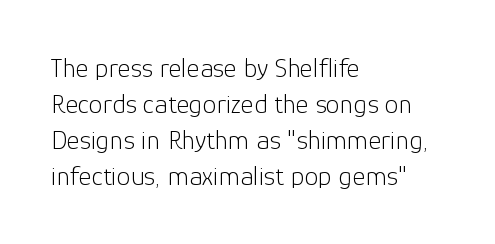
Q: Is the text bold? A: No.
Q: Is the text italic (slanted)? A: No, it is upright.
Q: Is the typeface a serif or a sans-serif typeface? A: Sans-serif.
Q: Is the text underlined? A: No.
Q: How is the paragraph aligned? A: Left-aligned.
Q: Is the spacing between letters normal or unusually wide? A: Normal.
Q: Is the spacing between lines tight, normal or loose? A: Normal.
Q: Width (condensed, normal, or wide)? A: Normal.
Q: Stroke contrast? A: Low.
Q: x-height? A: Medium.
Q: Monospaced? A: No.
